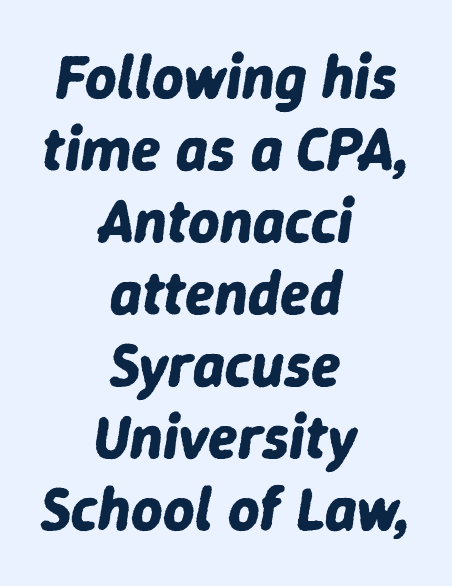
The font is running at its bold setting. A clean baseline with only descenders dipping below it. Tall strokes in this sample are angled rather than plumb. The paragraph shown floats in the horizontal middle. Tracking value appears to be zero — textbook default spacing. Varying glyph widths throughout — classic text-font behaviour.
